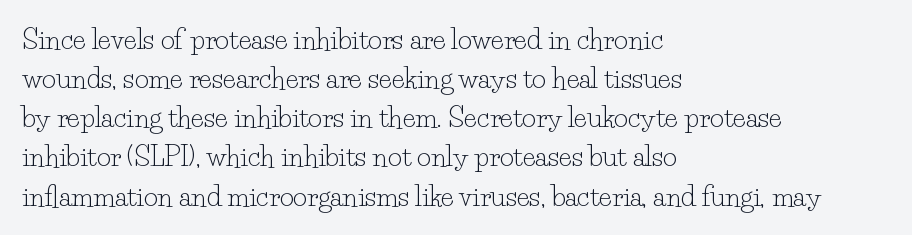
Q: Is the text bold? A: No.
Q: Is the text italic (slanted)? A: No, it is upright.
Q: Is the text underlined? A: No.
Q: How is the paragraph aligned? A: Left-aligned.
Q: Is the spacing between letters normal or unusually wide? A: Normal.
Q: Is the spacing between lines tight, normal or loose? A: Normal.
